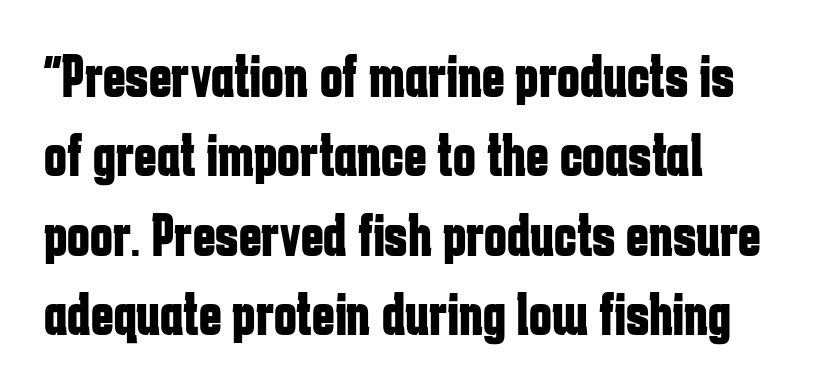
{"serif": "no", "italic": "no", "bold": "yes", "weight": "bold", "width": "condensed", "stroke_contrast": "low", "x_height": "medium", "monospaced": "no", "underline": "no", "align": "left", "line_spacing": "normal", "line_spacing_ratio": 1.3, "letter_spacing": "normal", "letter_spacing_em": 0.0, "glyph_px": 61}
